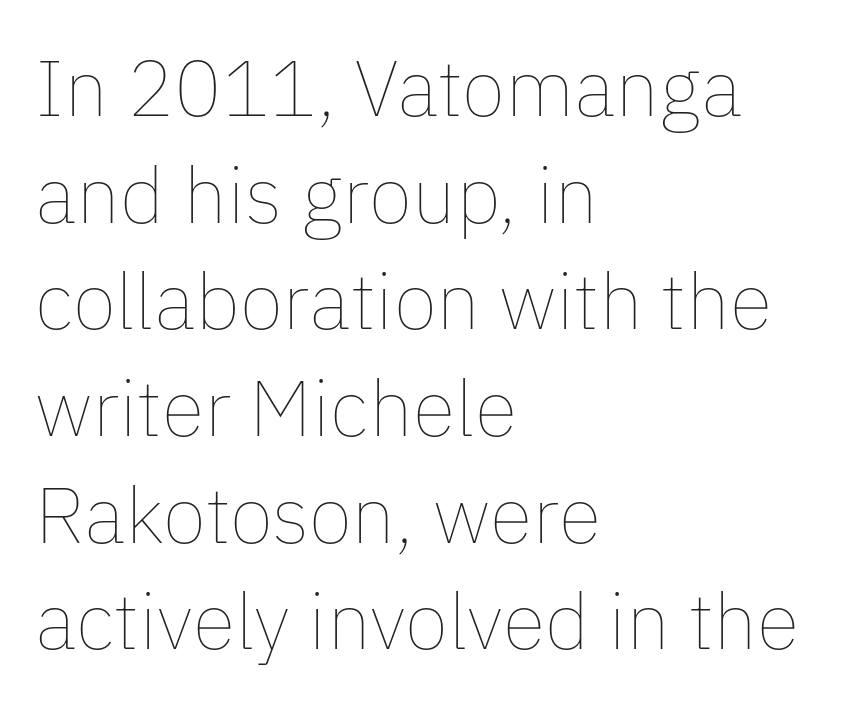
{"italic": "no", "bold": "no", "weight": "thin", "width": "normal", "stroke_contrast": "low", "x_height": "medium", "monospaced": "no", "underline": "no", "align": "left", "line_spacing": "normal", "line_spacing_ratio": 1.35, "letter_spacing": "normal", "letter_spacing_em": 0.0, "glyph_px": 79}
